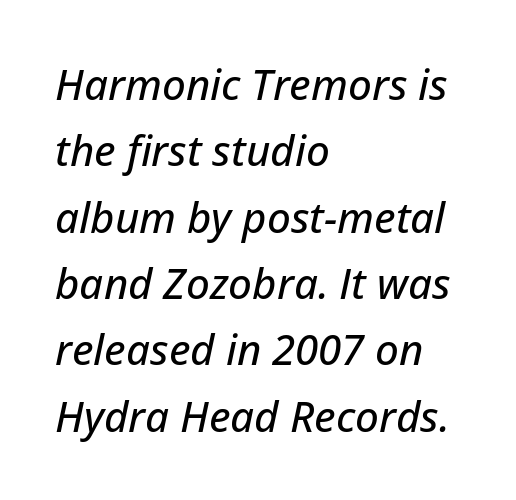
The image shows 42 px text type, italic (leaning right); set left-aligned, normal line spacing (1.58x), normal letter spacing, not underlined; low stroke contrast and a medium x-height.
